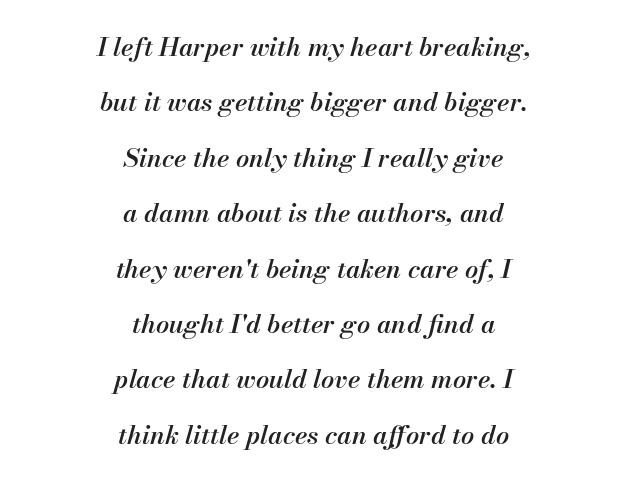
The image shows 26 px text type, italic (leaning right); set centered, loose line spacing (2.13x), normal letter spacing, not underlined.
